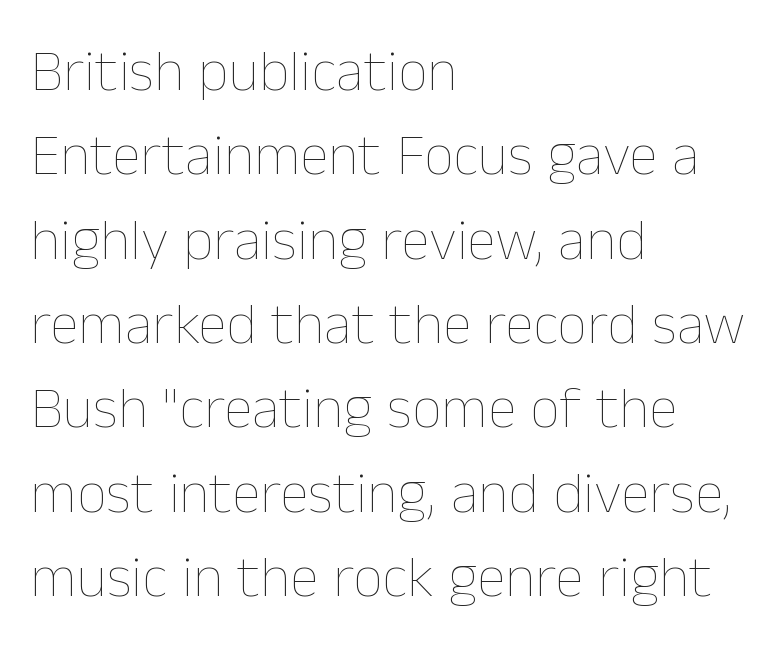
{"italic": "no", "bold": "no", "weight": "thin", "width": "normal", "stroke_contrast": "low", "x_height": "medium", "monospaced": "no", "underline": "no", "align": "left", "line_spacing": "normal", "line_spacing_ratio": 1.43, "letter_spacing": "normal", "letter_spacing_em": 0.0, "glyph_px": 59}
